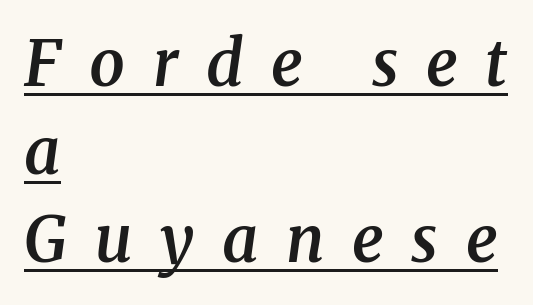
Q: Is the text bold? A: Semi-bold.
Q: Is the text italic (slanted)? A: Yes, it leans right by about 8 degrees.
Q: Is the typeface a serif or a sans-serif typeface? A: Serif.
Q: Is the text underlined? A: Yes.
Q: How is the paragraph aligned? A: Left-aligned.
Q: Is the spacing between letters normal or unusually wide? A: Unusually wide.
Q: Is the spacing between lines tight, normal or loose? A: Normal.
Q: Width (condensed, normal, or wide)? A: Normal.
Q: Stroke contrast? A: Medium.
Q: x-height? A: Medium.
Q: Monospaced? A: No.
